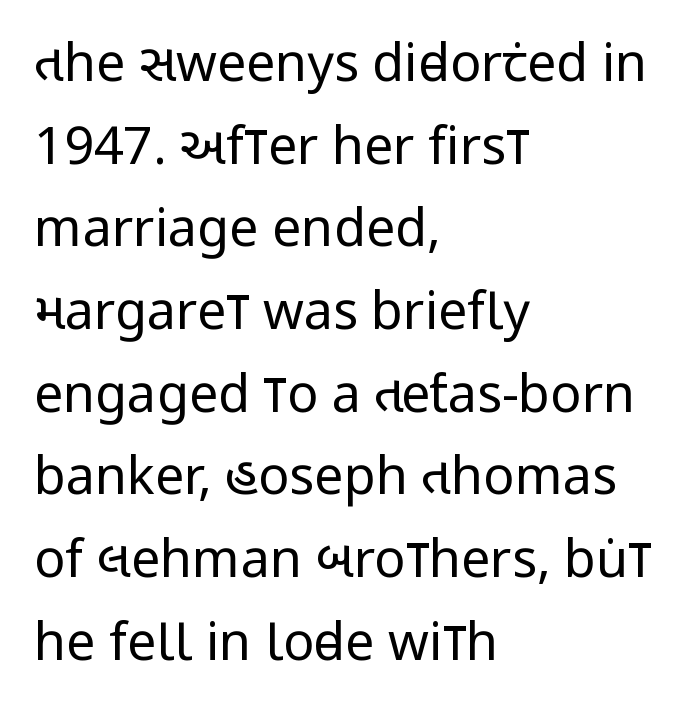
Q: Is the text bold? A: No.
Q: Is the text italic (slanted)? A: No, it is upright.
Q: Is the typeface a serif or a sans-serif typeface? A: Sans-serif.
Q: Is the text underlined? A: No.
Q: How is the paragraph aligned? A: Left-aligned.
Q: Is the spacing between letters normal or unusually wide? A: Normal.
Q: Is the spacing between lines tight, normal or loose? A: Normal.
Q: Width (condensed, normal, or wide)? A: Condensed.
Q: Stroke contrast? A: Low.
Q: x-height? A: Large.
Q: Monospaced? A: No.
